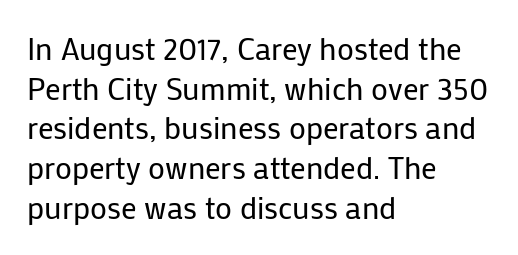
{"serif": "no", "italic": "no", "bold": "no", "weight": "regular", "width": "normal", "stroke_contrast": "low", "x_height": "medium", "monospaced": "no", "underline": "no", "align": "left", "line_spacing": "normal", "line_spacing_ratio": 1.28, "letter_spacing": "normal", "letter_spacing_em": 0.0, "glyph_px": 31}
